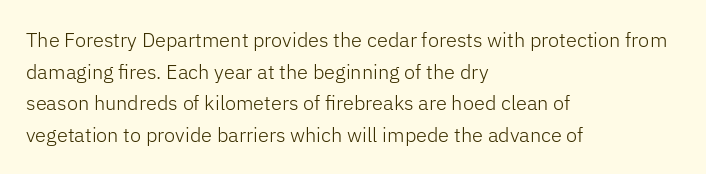
Teacher's note: observe the even left margin — that is flush-left alignment. The passage shown is not underscored anywhere. The rendering uses a moderate line-height, typical for paragraphs. Ascenders rise straight up at ninety degrees. Nobody touched the tracking dial on this one.
